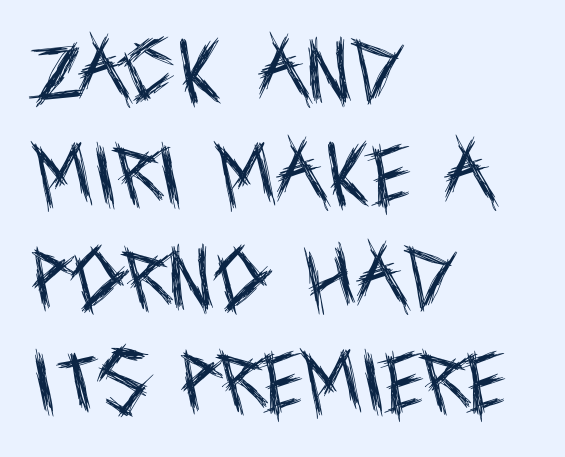
Proportional: the letters do not fall into vertical columns. Visually the block forms a straight wall on the left and a jagged coastline on the right. Normally led — the rows are evenly, conventionally spaced. I'd call this a sans setting — the letters go barefoot.
